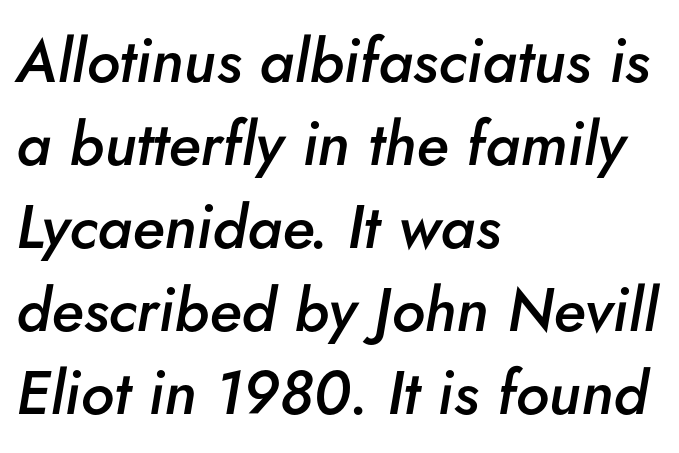
Q: Is the text bold? A: Semi-bold.
Q: Is the text italic (slanted)? A: Yes, it leans right by about 5 degrees.
Q: Is the text underlined? A: No.
Q: How is the paragraph aligned? A: Left-aligned.
Q: Is the spacing between letters normal or unusually wide? A: Normal.
Q: Is the spacing between lines tight, normal or loose? A: Normal.
Q: Width (condensed, normal, or wide)? A: Normal.
Q: Stroke contrast? A: Low.
Q: x-height? A: Small.
Q: Monospaced? A: No.
